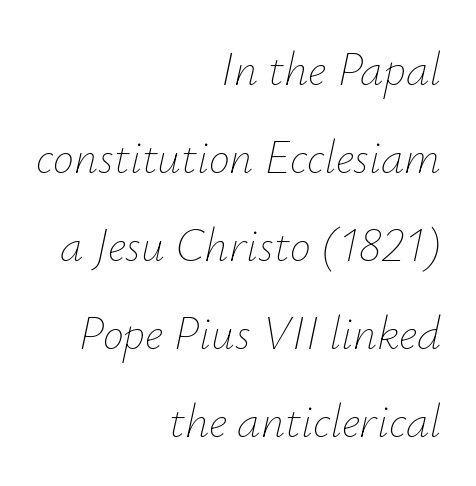
The image shows 47 px thin type, italic (leaning right); set right-aligned, line spacing 1.87x, normal letter spacing, not underlined; low stroke contrast and a small x-height.
